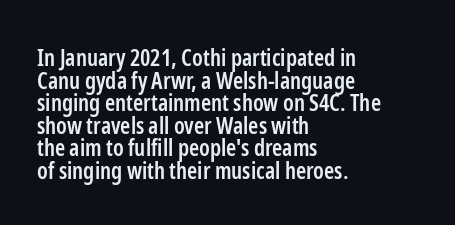
Each glyph is drawn with semibold strokes, heavier than normal yet not fully bold. The passage is arranged the way most books set body copy — flush left. The zone under the glyphs is completely vacant. Students, observe: this is what under-led, compact text looks like. A typesetter would mark this as roman, not italic. The letters sit at their default tracking, neither squeezed nor spread.
